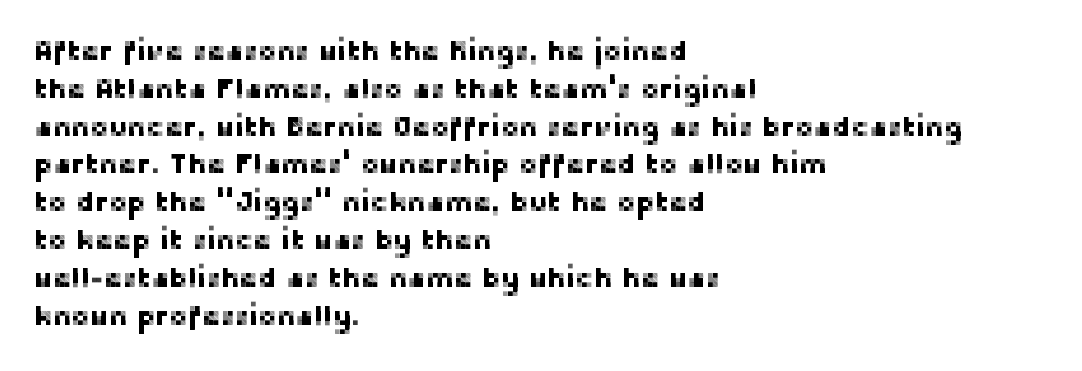
Posture: vertical. Standard letterfit; no display-style spreading of the glyphs. The zone under the glyphs is completely vacant. Each letter keeps its own natural width here, so spacing adapts to shape.
